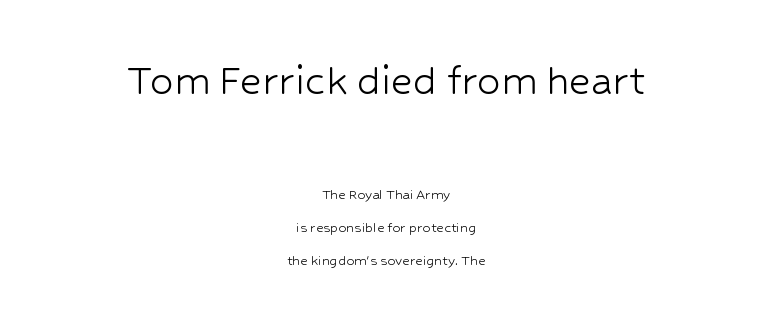
The image shows 47 px light sans-serif type, upright; set centered, loose line spacing (2.05x), normal letter spacing, not underlined; the first (top) block is 2.94x larger; low stroke contrast and a medium x-height.
